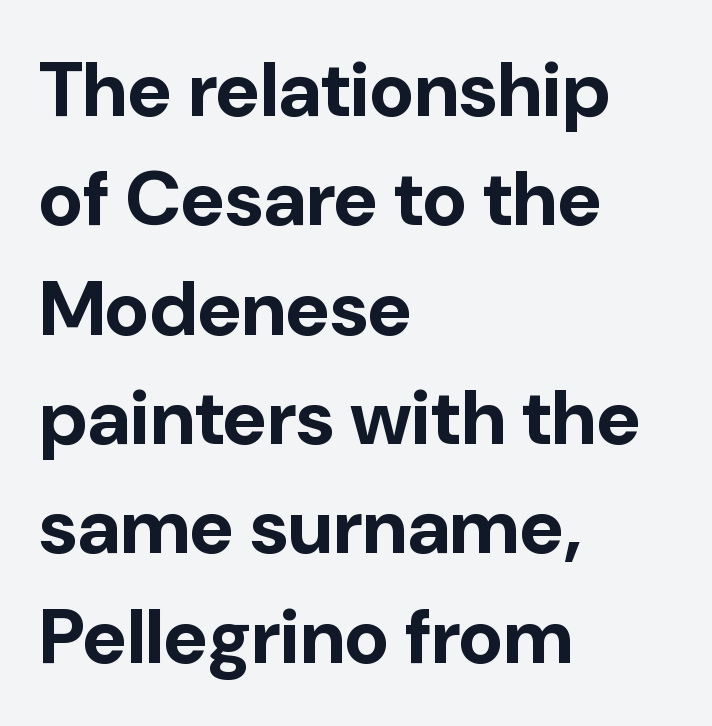
Q: Is the text bold? A: Yes.
Q: Is the text italic (slanted)? A: No, it is upright.
Q: Is the typeface a serif or a sans-serif typeface? A: Sans-serif.
Q: Is the text underlined? A: No.
Q: How is the paragraph aligned? A: Left-aligned.
Q: Is the spacing between letters normal or unusually wide? A: Normal.
Q: Is the spacing between lines tight, normal or loose? A: Normal.
Q: Width (condensed, normal, or wide)? A: Normal.
Q: Stroke contrast? A: Low.
Q: x-height? A: Medium.
Q: Monospaced? A: No.
